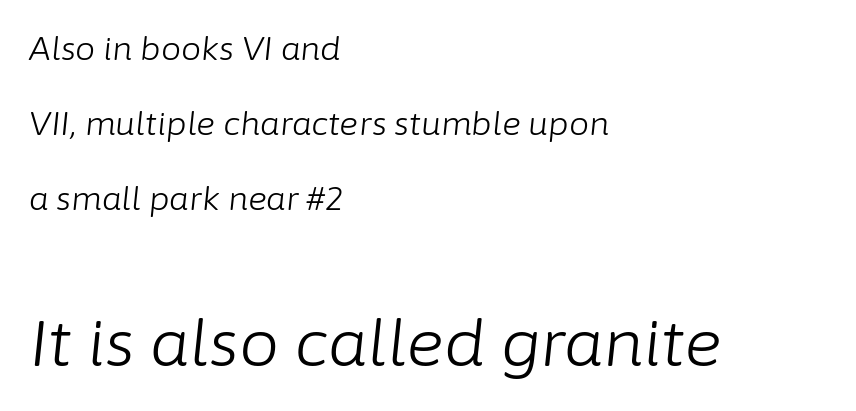
The lines are quadded left. Varying glyph widths throughout — classic text-font behaviour. Quick note: italic. Size hierarchy here favors the trailing block over the leading one. Just letters on the line, the space beneath them empty.
